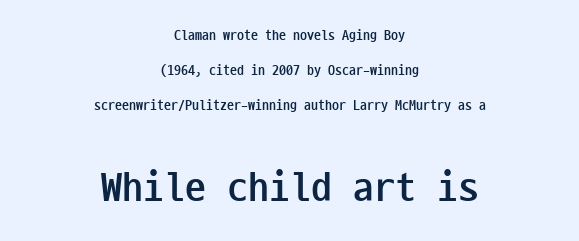
The image shows 42 px semibold, condensed sans-serif type, upright, monospaced; set centered, loose line spacing (2.49x), normal letter spacing, not underlined; the second (bottom) block is 3.0x larger; low stroke contrast and a medium x-height.
